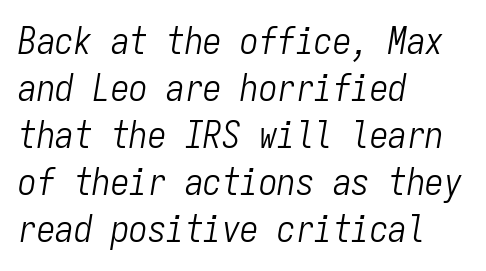
The image shows 37 px light, condensed type, italic (leaning right), monospaced; set left-aligned, normal line spacing (1.27x), normal letter spacing, not underlined; low stroke contrast and a medium x-height.
